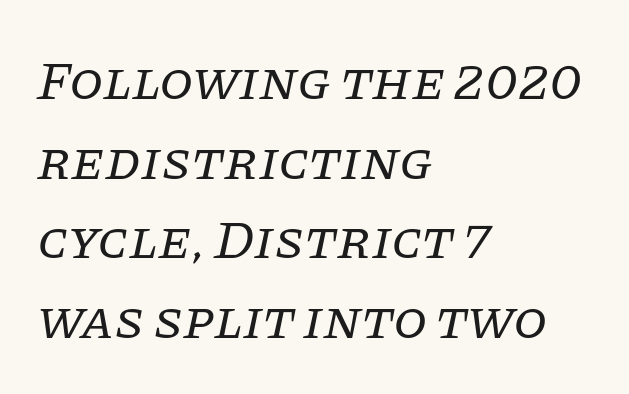
Layout note: lines flush left. Here the designer chose a conventional face with non-uniform glyph widths. No chunkiness to these letters — they're not bold. Quick note: underline off. Tracking value appears to be zero — textbook default spacing. Notice how descenders clear the ascenders below comfortably — that's standard leading.
